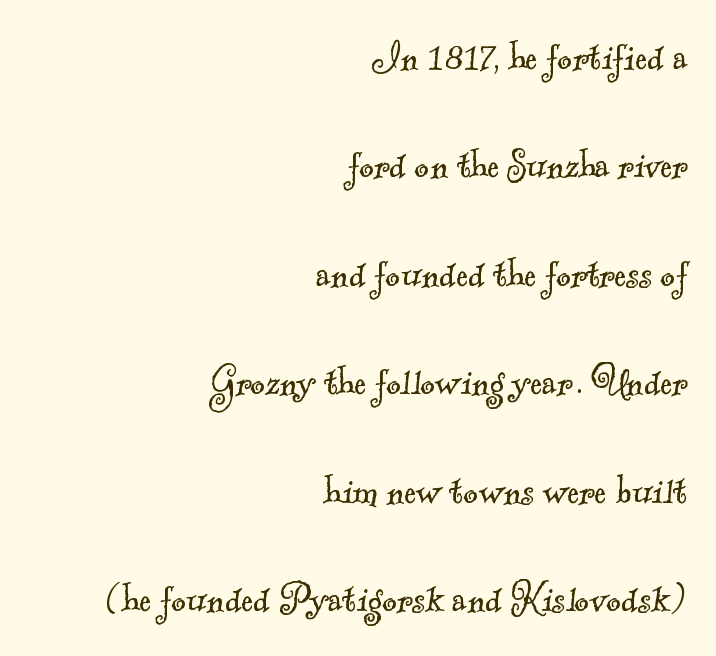
Q: Is the text bold? A: No.
Q: Is the typeface a serif or a sans-serif typeface? A: Serif.
Q: Is the text underlined? A: No.
Q: How is the paragraph aligned? A: Right-aligned.
Q: Is the spacing between letters normal or unusually wide? A: Normal.
Q: Is the spacing between lines tight, normal or loose? A: Loose.
Q: Width (condensed, normal, or wide)? A: Normal.
Q: x-height? A: Small.
Q: Monospaced? A: No.
